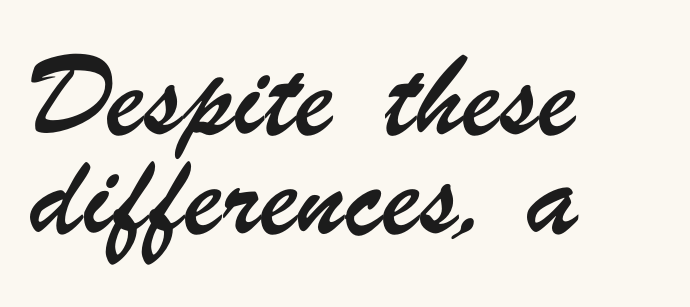
Letter spacing: default. Line starts are locked; line ends wander. Check where the strokes stop: nothing finishes them off — pure sans. Varying glyph widths throughout — classic text-font behaviour. The vertical gap from one line to the next is large.
